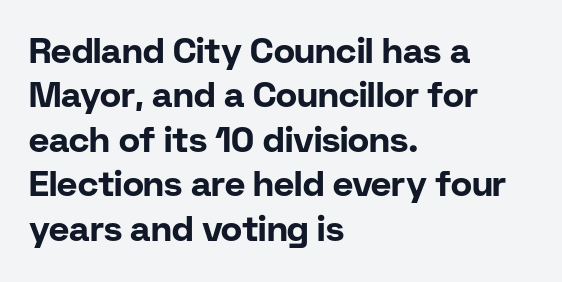
Q: Is the text bold? A: Yes.
Q: Is the text italic (slanted)? A: No, it is upright.
Q: Is the typeface a serif or a sans-serif typeface? A: Sans-serif.
Q: Is the text underlined? A: No.
Q: How is the paragraph aligned? A: Left-aligned.
Q: Is the spacing between letters normal or unusually wide? A: Normal.
Q: Is the spacing between lines tight, normal or loose? A: Normal.
Q: Width (condensed, normal, or wide)? A: Normal.
Q: Stroke contrast? A: Low.
Q: x-height? A: Medium.
Q: Monospaced? A: No.
